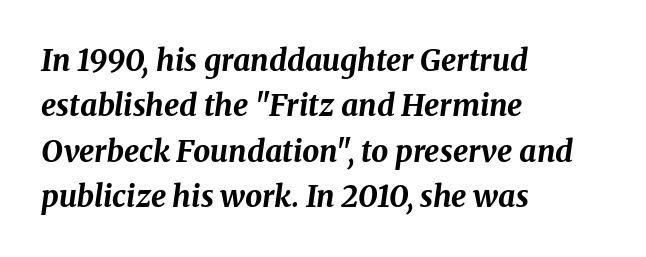
The image shows 30 px bold type, italic (leaning right); set left-aligned, normal line spacing (1.51x), normal letter spacing, not underlined; medium stroke contrast and a medium x-height.
